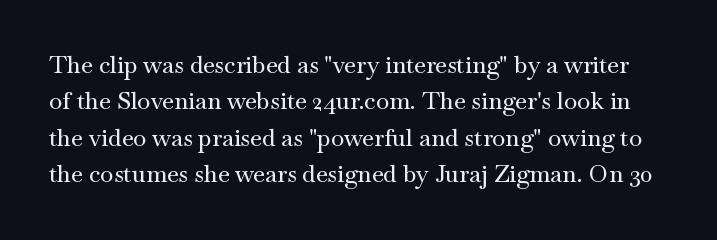
{"italic": "no", "underline": "no", "line_spacing": "normal", "line_spacing_ratio": 1.52, "letter_spacing": "normal", "letter_spacing_em": 0.0, "glyph_px": 24}
